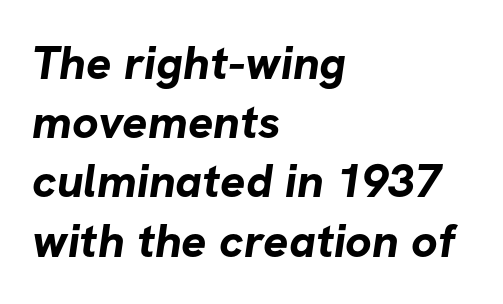
The image shows 47 px bold sans-serif type; set left-aligned, normal line spacing (1.26x), normal letter spacing, not underlined; low stroke contrast and a medium x-height.
